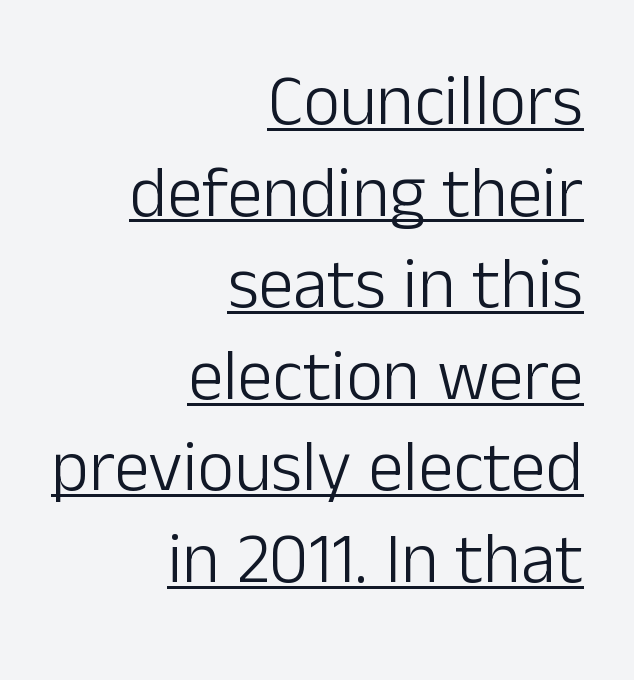
Q: Is the text bold? A: No.
Q: Is the text italic (slanted)? A: No, it is upright.
Q: Is the typeface a serif or a sans-serif typeface? A: Sans-serif.
Q: Is the text underlined? A: Yes.
Q: How is the paragraph aligned? A: Right-aligned.
Q: Is the spacing between letters normal or unusually wide? A: Normal.
Q: Is the spacing between lines tight, normal or loose? A: Normal.
Q: Width (condensed, normal, or wide)? A: Normal.
Q: Stroke contrast? A: Low.
Q: x-height? A: Medium.
Q: Monospaced? A: No.
